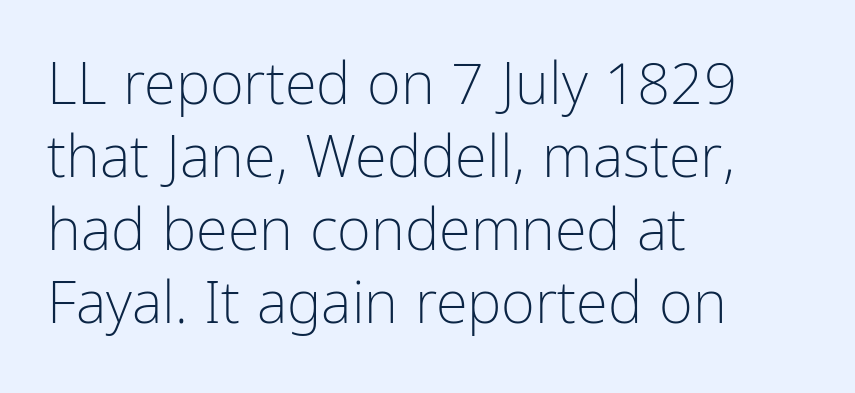
The image shows 58 px light, condensed sans-serif type, upright; set left-aligned, normal line spacing (1.26x), normal letter spacing, not underlined; low stroke contrast and a medium x-height.
